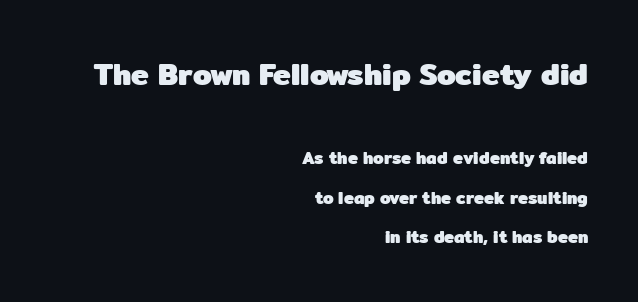
The image shows 30 px heavy sans-serif type, upright; set right-aligned, loose line spacing (2.33x), normal letter spacing, not underlined; the first (top) block is 1.76x larger; low stroke contrast and a medium x-height.
